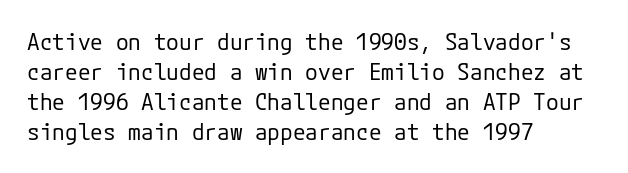
The lines are quadded left. The font sits on the lighter half of the weight spectrum, regular included. Tracking here is standard; glyphs follow each other at the usual distance. Italic? Not at all — the glyphs are vertical. Rule under the text: the space is simply empty.
